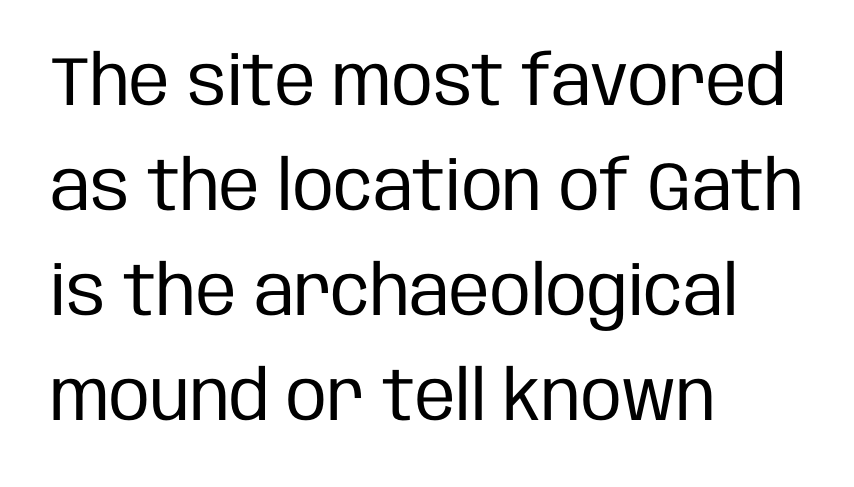
{"serif": "no", "italic": "no", "bold": "no", "weight": "regular", "width": "condensed", "stroke_contrast": "low", "x_height": "large", "monospaced": "no", "underline": "no", "align": "left", "line_spacing": "normal", "line_spacing_ratio": 1.52, "letter_spacing": "normal", "letter_spacing_em": 0.0, "glyph_px": 69}
